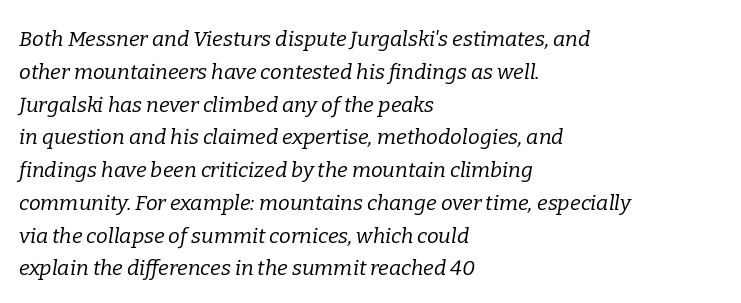
Q: Is the text bold? A: No.
Q: Is the text italic (slanted)? A: Yes, it leans right by about 9 degrees.
Q: Is the text underlined? A: No.
Q: How is the paragraph aligned? A: Left-aligned.
Q: Is the spacing between letters normal or unusually wide? A: Normal.
Q: Is the spacing between lines tight, normal or loose? A: Normal.
